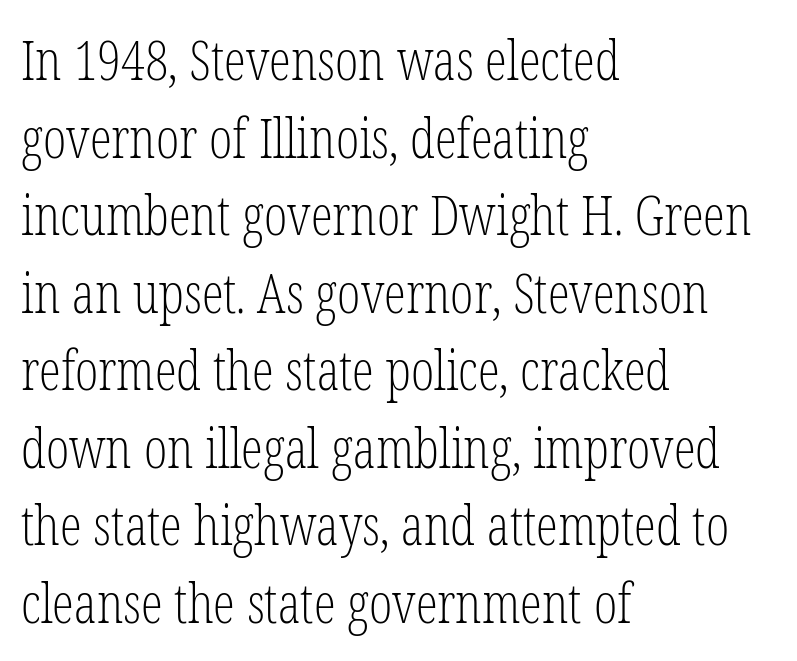
{"serif": "yes", "italic": "no", "bold": "no", "weight": "light", "width": "condensed", "stroke_contrast": "low", "x_height": "medium", "monospaced": "no", "underline": "no", "align": "left", "line_spacing": "normal", "line_spacing_ratio": 1.41, "letter_spacing": "normal", "letter_spacing_em": 0.0, "glyph_px": 55}
